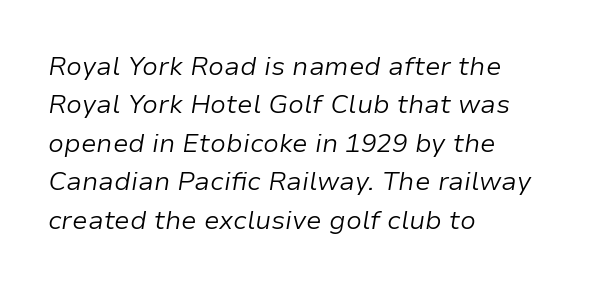
The image shows 26 px text type, italic (leaning right); set left-aligned, normal line spacing (1.48x), normal letter spacing, not underlined.
